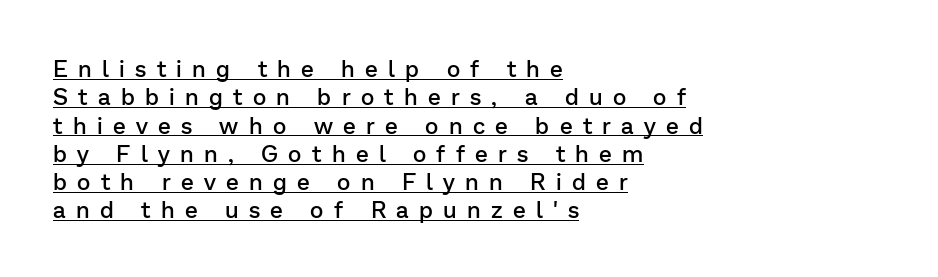
{"italic": "no", "bold": "semi", "underline": "yes", "align": "left", "line_spacing_ratio": 1.23, "letter_spacing": "wide", "letter_spacing_em": 0.45, "glyph_px": 23}
